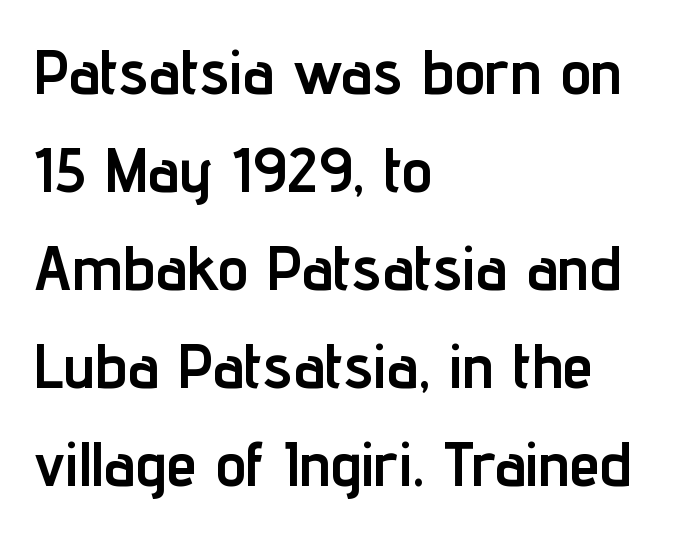
{"serif": "no", "italic": "no", "bold": "yes", "weight": "semibold", "width": "condensed", "stroke_contrast": "low", "x_height": "medium", "monospaced": "no", "underline": "no", "align": "left", "line_spacing": "normal", "line_spacing_ratio": 1.58, "letter_spacing": "normal", "letter_spacing_em": 0.0, "glyph_px": 62}
